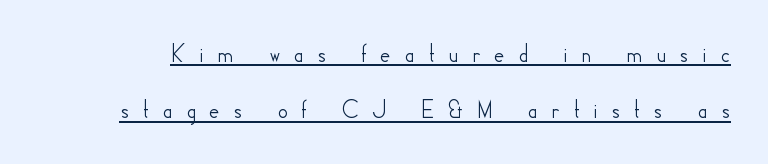
Q: Is the text italic (slanted)? A: No, it is upright.
Q: Is the text underlined? A: Yes.
Q: Is the spacing between letters normal or unusually wide? A: Unusually wide.
Q: Is the spacing between lines tight, normal or loose? A: Loose.
